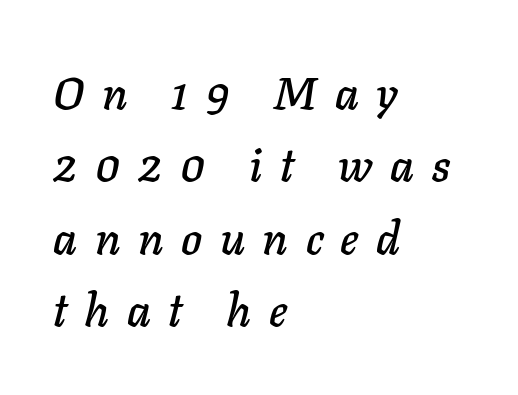
Q: Is the text italic (slanted)? A: Yes, it leans right by about 11 degrees.
Q: Is the text underlined? A: No.
Q: How is the paragraph aligned? A: Left-aligned.
Q: Is the spacing between letters normal or unusually wide? A: Unusually wide.
Q: Is the spacing between lines tight, normal or loose? A: Normal.
Q: Width (condensed, normal, or wide)? A: Normal.
Q: Stroke contrast? A: Low.
Q: x-height? A: Medium.
Q: Monospaced? A: No.
